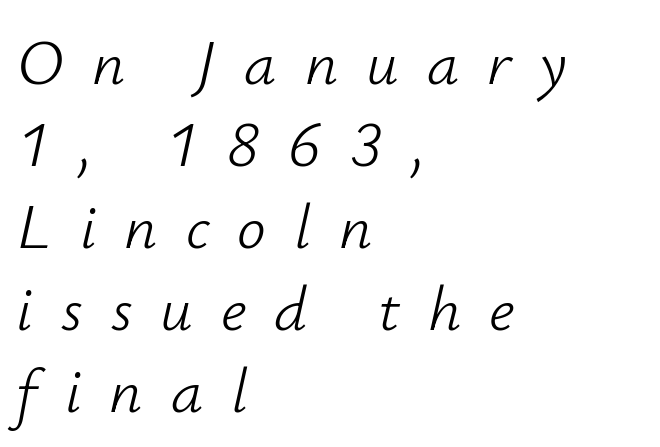
Q: Is the text bold? A: No.
Q: Is the text italic (slanted)? A: Yes, it leans right by about 12 degrees.
Q: Is the text underlined? A: No.
Q: How is the paragraph aligned? A: Left-aligned.
Q: Is the spacing between letters normal or unusually wide? A: Unusually wide.
Q: Is the spacing between lines tight, normal or loose? A: Normal.
Q: Width (condensed, normal, or wide)? A: Normal.
Q: Stroke contrast? A: Low.
Q: x-height? A: Small.
Q: Monospaced? A: No.
